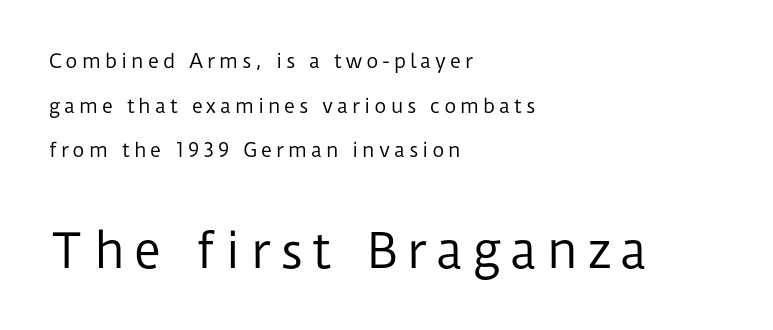
Top chunk: small. Bottom chunk: large. Inter-character spacing is expanded well beyond the font's built-in metrics. Vertical spacing — loose. Descender tails drop into unmarked territory.
